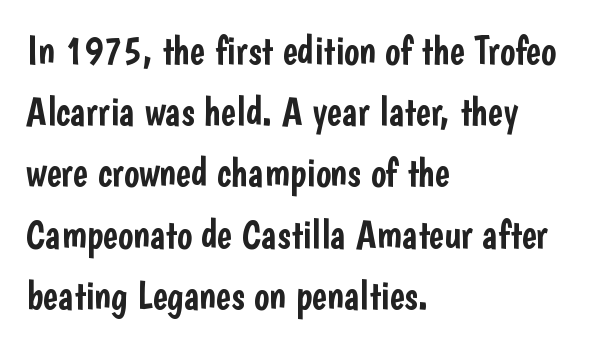
{"serif": "no", "italic": "no", "width": "condensed", "stroke_contrast": "low", "x_height": "medium", "monospaced": "no", "underline": "no", "align": "left", "line_spacing": "normal", "line_spacing_ratio": 1.53, "letter_spacing": "normal", "letter_spacing_em": 0.0, "glyph_px": 40}
